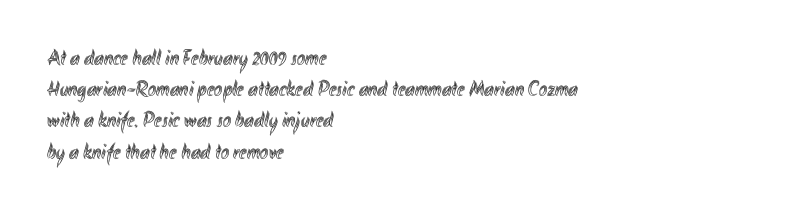
You could call the tracking neutral — neither tight nor loose. Descenders hang freely into open space. Vertical spacing — default. The compositor pushed each line to the left boundary.
